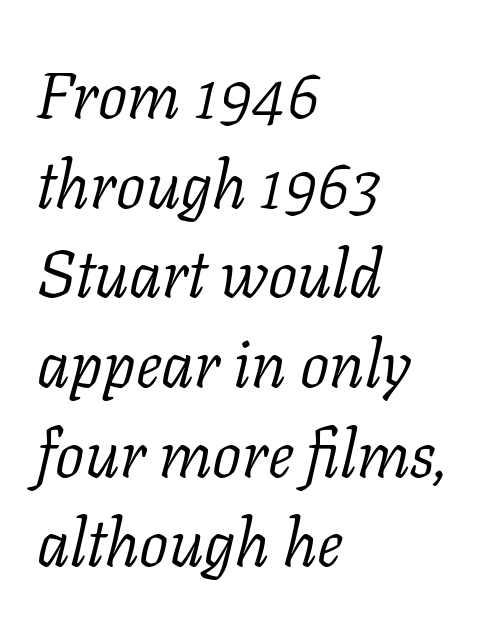
The image shows 65 px light serif type, italic (leaning right); set left-aligned, normal line spacing (1.38x), normal letter spacing, not underlined; low stroke contrast and a medium x-height.
